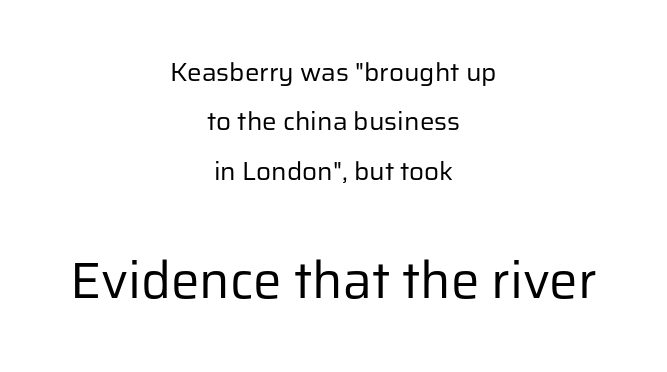
Q: Is the text bold? A: No.
Q: Is the text italic (slanted)? A: No, it is upright.
Q: Is the typeface a serif or a sans-serif typeface? A: Sans-serif.
Q: Is the text underlined? A: No.
Q: How is the paragraph aligned? A: Centered.
Q: Is the spacing between letters normal or unusually wide? A: Normal.
Q: Is the spacing between lines tight, normal or loose? A: Loose.
Q: Which block of text is set in a larger size, the first (top) or the second (bottom)? A: The second (bottom) one.
Q: Width (condensed, normal, or wide)? A: Normal.
Q: Stroke contrast? A: Low.
Q: x-height? A: Medium.
Q: Monospaced? A: No.
